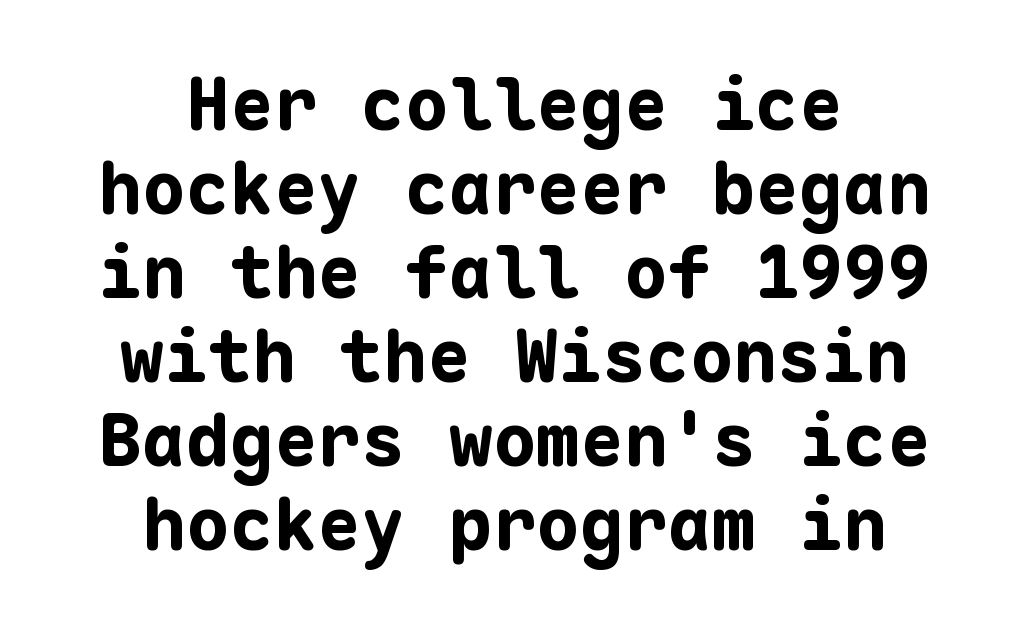
Q: Is the text bold? A: Yes.
Q: Is the text italic (slanted)? A: No, it is upright.
Q: Is the typeface a serif or a sans-serif typeface? A: Sans-serif.
Q: Is the text underlined? A: No.
Q: How is the paragraph aligned? A: Centered.
Q: Is the spacing between letters normal or unusually wide? A: Normal.
Q: Is the spacing between lines tight, normal or loose? A: Tight.
Q: Width (condensed, normal, or wide)? A: Normal.
Q: Stroke contrast? A: Low.
Q: x-height? A: Medium.
Q: Monospaced? A: Yes.
